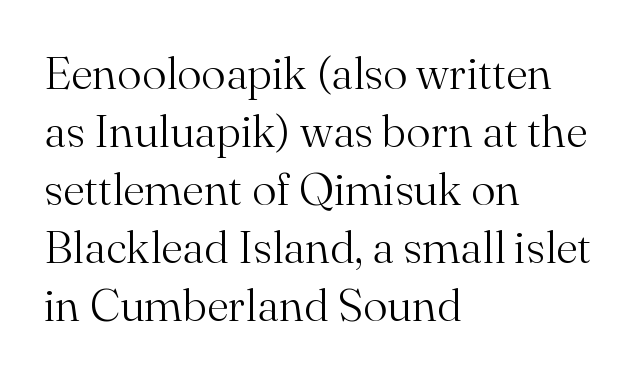
You could not count columns in this text — the font is proportionally spaced. The cut favours lightness, reaching ordinary text weight at its darkest. The rendering keeps characters at their native spacing. The setting favours the left margin, as ordinary paragraphs usually do. Honestly, there is no underline to notice here at all.
